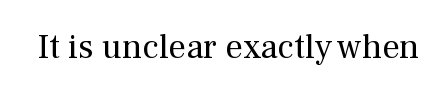
The image shows 35 px regular-weight serif type, upright; set normal letter spacing, not underlined; medium stroke contrast and a medium x-height.
